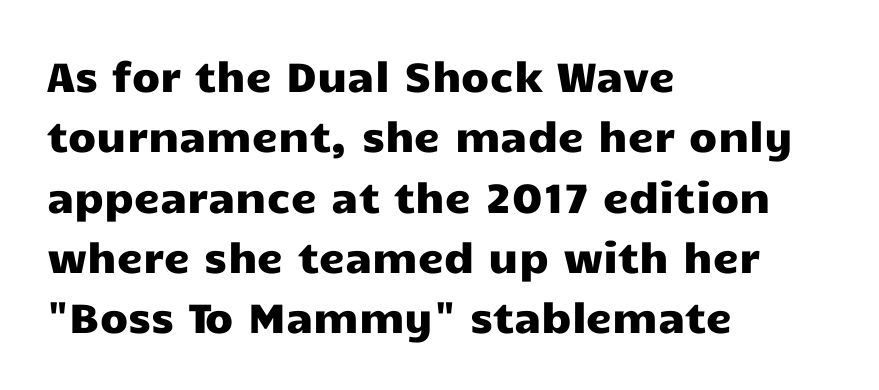
{"serif": "no", "italic": "no", "width": "wide", "stroke_contrast": "low", "x_height": "medium", "monospaced": "no", "underline": "no", "align": "left", "line_spacing": "normal", "line_spacing_ratio": 1.47, "letter_spacing": "normal", "letter_spacing_em": 0.0, "glyph_px": 41}
